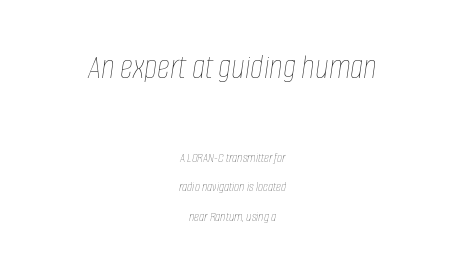
Is this a fixed-width face? No — the glyphs have proportional, varying widths. How are the letters spaced? Ordinarily, with no added tracking. Reading down the block, each line starts at a different indent, mirrored at its end. Bold? No — there's no thickening of the strokes.
